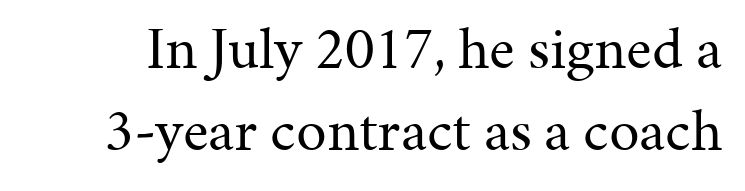
The image shows 61 px regular-weight serif type, upright; set normal line spacing (1.35x), normal letter spacing, not underlined; medium stroke contrast and a medium x-height.
